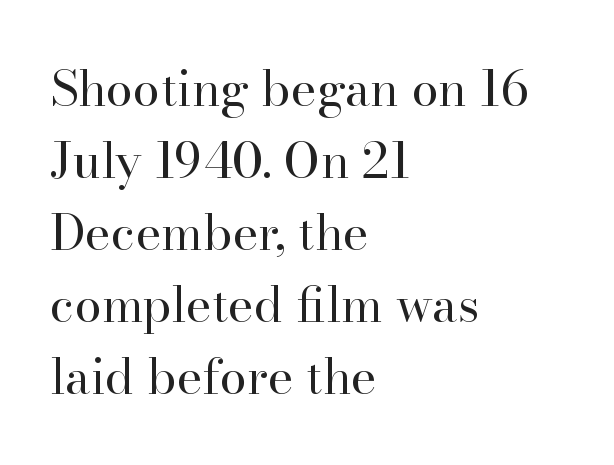
Q: Is the text bold? A: No.
Q: Is the text italic (slanted)? A: No, it is upright.
Q: Is the typeface a serif or a sans-serif typeface? A: Serif.
Q: Is the text underlined? A: No.
Q: How is the paragraph aligned? A: Left-aligned.
Q: Is the spacing between letters normal or unusually wide? A: Normal.
Q: Is the spacing between lines tight, normal or loose? A: Normal.
Q: Width (condensed, normal, or wide)? A: Normal.
Q: Stroke contrast? A: High.
Q: x-height? A: Small.
Q: Monospaced? A: No.
